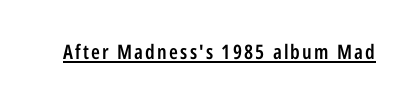
The image shows 20 px text type, upright; set underlined.
